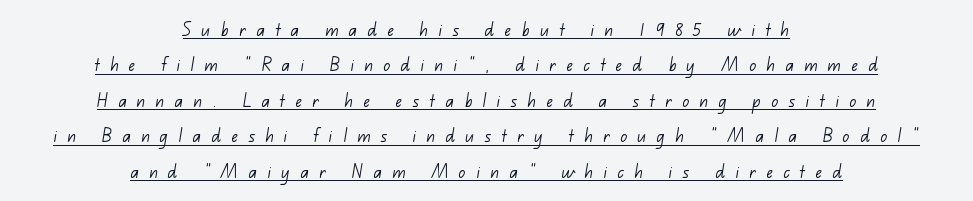
The image shows 21 px text type; set centered, normal line spacing (1.69x), unusually wide letter spacing (+0.5 em), underlined.
